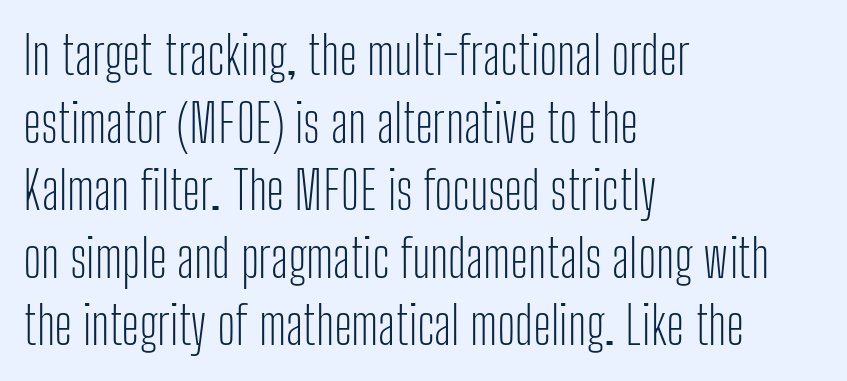
Q: Is the text bold? A: No.
Q: Is the text italic (slanted)? A: No, it is upright.
Q: Is the typeface a serif or a sans-serif typeface? A: Sans-serif.
Q: Is the text underlined? A: No.
Q: How is the paragraph aligned? A: Left-aligned.
Q: Is the spacing between letters normal or unusually wide? A: Normal.
Q: Is the spacing between lines tight, normal or loose? A: Normal.
Q: Width (condensed, normal, or wide)? A: Condensed.
Q: Stroke contrast? A: Low.
Q: x-height? A: Medium.
Q: Monospaced? A: No.
